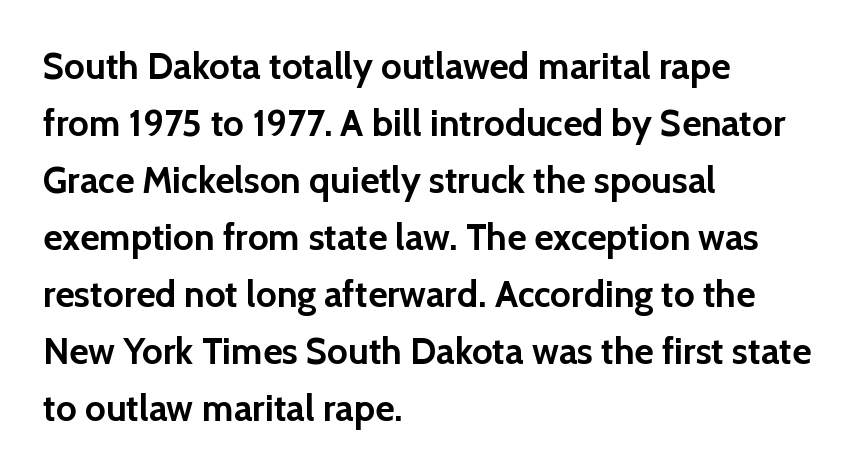
{"serif": "no", "italic": "no", "bold": "yes", "weight": "semibold", "width": "normal", "x_height": "medium", "monospaced": "no", "underline": "no", "align": "left", "line_spacing": "normal", "line_spacing_ratio": 1.54, "letter_spacing": "normal", "letter_spacing_em": 0.0, "glyph_px": 37}
